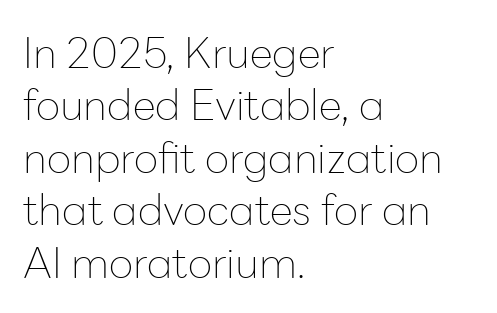
Q: Is the text bold? A: No.
Q: Is the text italic (slanted)? A: No, it is upright.
Q: Is the typeface a serif or a sans-serif typeface? A: Sans-serif.
Q: Is the text underlined? A: No.
Q: How is the paragraph aligned? A: Left-aligned.
Q: Is the spacing between letters normal or unusually wide? A: Normal.
Q: Is the spacing between lines tight, normal or loose? A: Normal.
Q: Width (condensed, normal, or wide)? A: Normal.
Q: Stroke contrast? A: Low.
Q: x-height? A: Medium.
Q: Monospaced? A: No.
